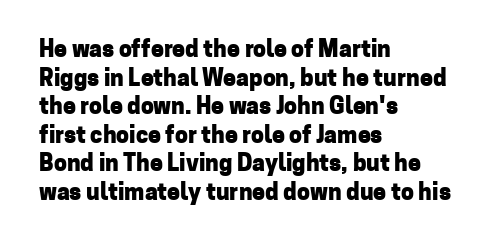
Q: Is the text bold? A: Yes.
Q: Is the text italic (slanted)? A: No, it is upright.
Q: Is the text underlined? A: No.
Q: How is the paragraph aligned? A: Left-aligned.
Q: Is the spacing between letters normal or unusually wide? A: Normal.
